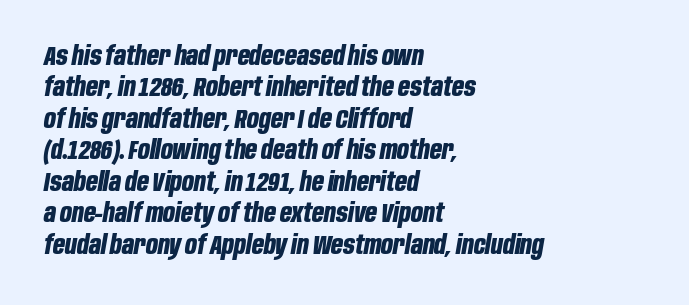
Q: Is the text bold? A: Yes.
Q: Is the text italic (slanted)? A: Yes, it leans right by about 10 degrees.
Q: Is the text underlined? A: No.
Q: How is the paragraph aligned? A: Left-aligned.
Q: Is the spacing between letters normal or unusually wide? A: Normal.
